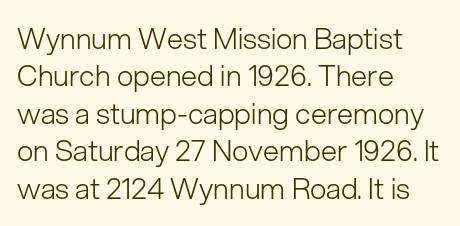
The image shows 29 px light sans-serif type, upright; set left-aligned, normal line spacing (1.29x), normal letter spacing, not underlined; low stroke contrast and a medium x-height.
